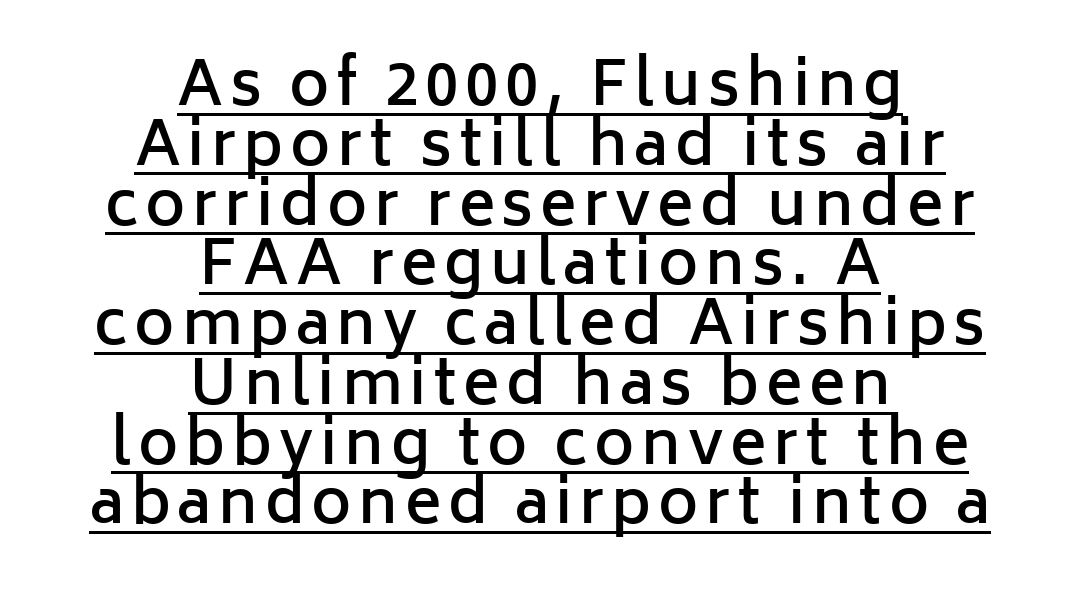
The image shows 61 px semibold sans-serif type, upright; set centered, tight line spacing (0.98x), underlined; low stroke contrast and a medium x-height.
